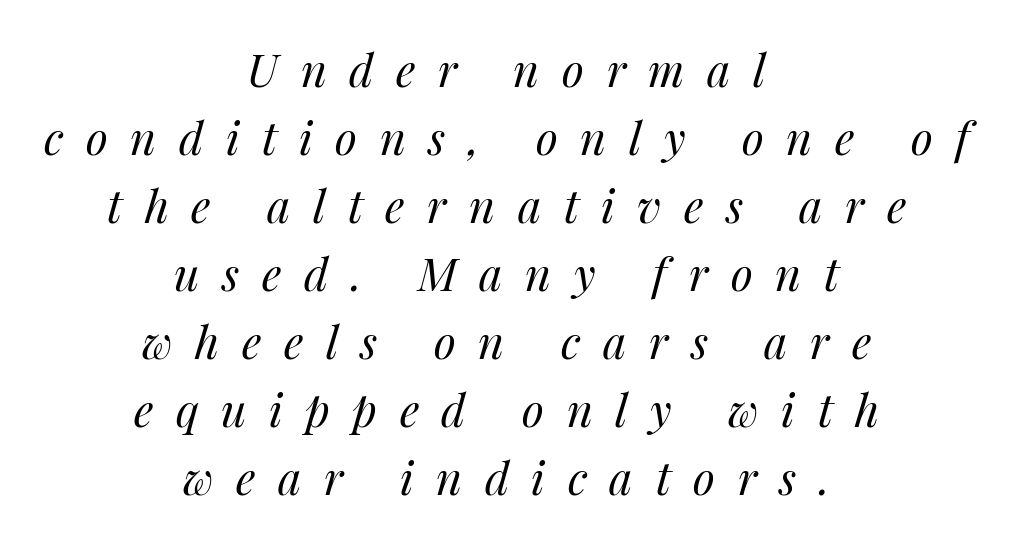
Q: Is the text bold? A: No.
Q: Is the text italic (slanted)? A: Yes, it leans right by about 14 degrees.
Q: Is the text underlined? A: No.
Q: How is the paragraph aligned? A: Centered.
Q: Is the spacing between letters normal or unusually wide? A: Unusually wide.
Q: Is the spacing between lines tight, normal or loose? A: Normal.
Q: Width (condensed, normal, or wide)? A: Normal.
Q: Stroke contrast? A: Medium.
Q: x-height? A: Medium.
Q: Monospaced? A: No.
